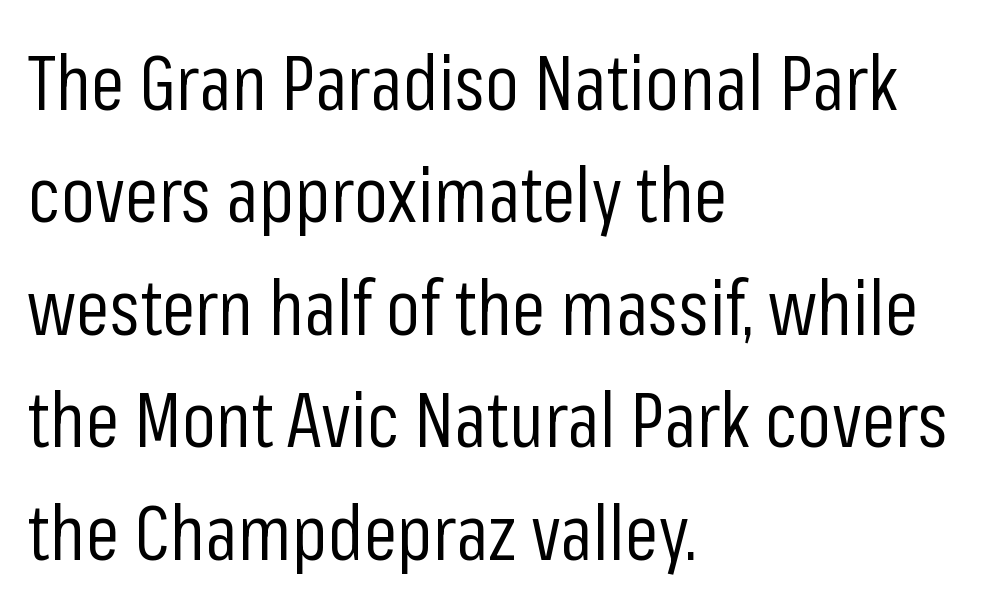
{"serif": "no", "italic": "no", "bold": "no", "weight": "regular", "width": "condensed", "stroke_contrast": "low", "x_height": "medium", "monospaced": "no", "underline": "no", "align": "left", "line_spacing": "normal", "line_spacing_ratio": 1.48, "letter_spacing": "normal", "letter_spacing_em": 0.0, "glyph_px": 76}
